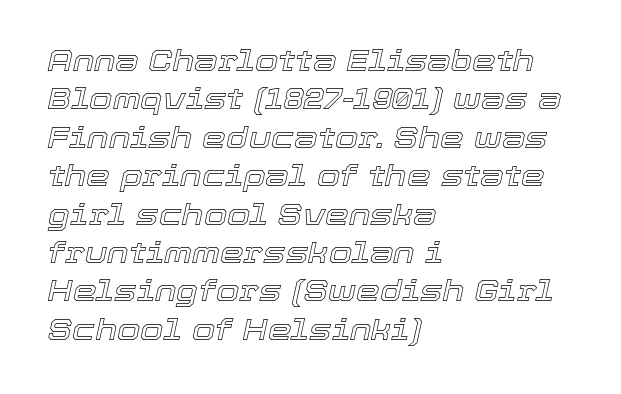
Q: Is the text italic (slanted)? A: Yes, it leans right by about 12 degrees.
Q: Is the text underlined? A: No.
Q: How is the paragraph aligned? A: Left-aligned.
Q: Is the spacing between letters normal or unusually wide? A: Normal.
Q: Is the spacing between lines tight, normal or loose? A: Normal.
Q: Width (condensed, normal, or wide)? A: Normal.
Q: x-height? A: Medium.
Q: Monospaced? A: No.
